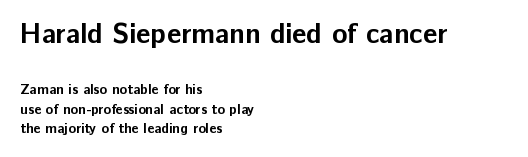
{"serif": "no", "italic": "no", "bold": "yes", "weight": "bold", "width": "normal", "stroke_contrast": "low", "x_height": "medium", "monospaced": "no", "underline": "no", "align": "left", "line_spacing": "normal", "line_spacing_ratio": 1.41, "letter_spacing": "normal", "letter_spacing_em": 0.0, "larger_block": "first", "size_ratio": 2.0, "glyph_px": 28}
